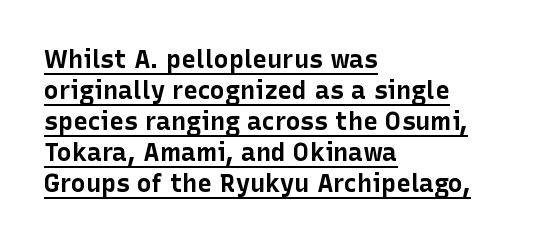
Q: Is the text bold? A: Yes.
Q: Is the text italic (slanted)? A: No, it is upright.
Q: Is the text underlined? A: Yes.
Q: How is the paragraph aligned? A: Left-aligned.
Q: Is the spacing between letters normal or unusually wide? A: Normal.
